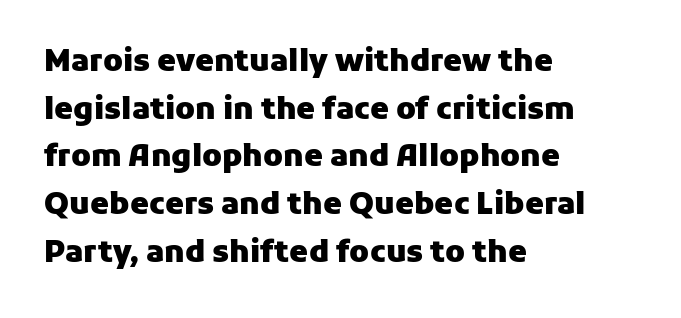
{"serif": "no", "italic": "no", "bold": "yes", "weight": "heavy", "width": "normal", "stroke_contrast": "low", "x_height": "medium", "monospaced": "no", "underline": "no", "align": "left", "line_spacing": "normal", "line_spacing_ratio": 1.59, "letter_spacing": "normal", "letter_spacing_em": 0.0, "glyph_px": 30}
